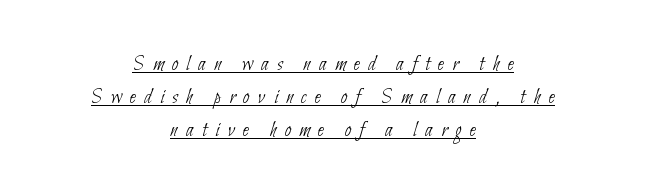
Honestly, the row spacing looks completely unremarkable. The passage shown is underscored from start to finish. Caption: expanded tracking, letters set apart. Each stroke keeps to a modest, everyday thickness or less.
